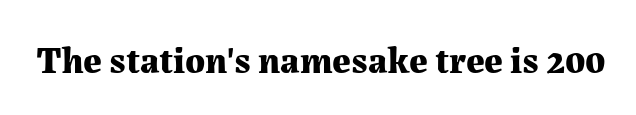
Q: Is the text bold? A: Yes.
Q: Is the text italic (slanted)? A: No, it is upright.
Q: Is the typeface a serif or a sans-serif typeface? A: Serif.
Q: Is the text underlined? A: No.
Q: Is the spacing between letters normal or unusually wide? A: Normal.
Q: Width (condensed, normal, or wide)? A: Normal.
Q: Stroke contrast? A: Medium.
Q: x-height? A: Medium.
Q: Monospaced? A: No.
